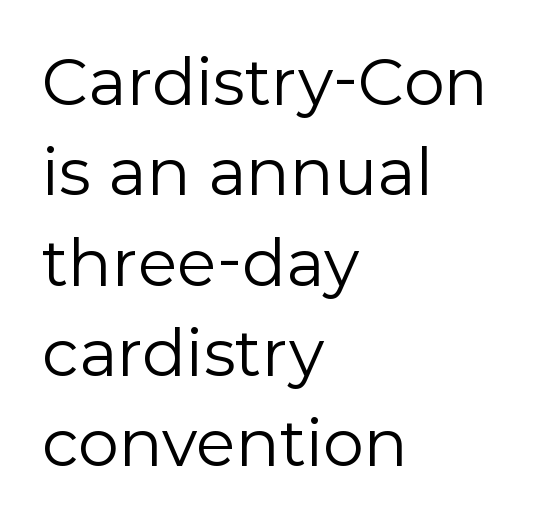
Is the type heavy? It reads as light-to-regular instead. The face used here is proportionally spaced, like ordinary book or web type. Posture: vertical. No feet cap the strokes, marking this as sans-serif type. The line texture is even and compact thanks to regular tracking. Nobody drew a line under any word here.
